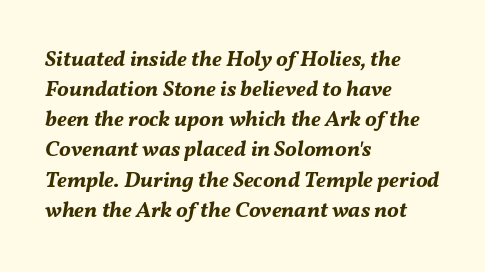
The image shows 22 px bold type, italic (leaning right); set left-aligned, normal line spacing (1.37x), normal letter spacing, not underlined.
